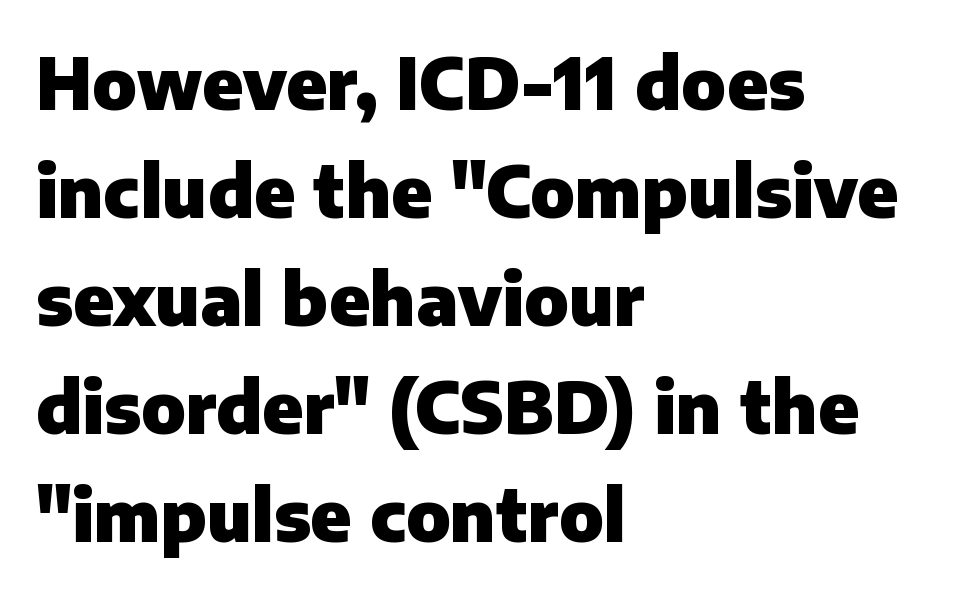
{"serif": "no", "italic": "no", "bold": "yes", "weight": "heavy", "width": "normal", "stroke_contrast": "low", "x_height": "medium", "monospaced": "no", "underline": "no", "align": "left", "line_spacing": "normal", "line_spacing_ratio": 1.52, "letter_spacing": "normal", "letter_spacing_em": 0.0, "glyph_px": 71}
